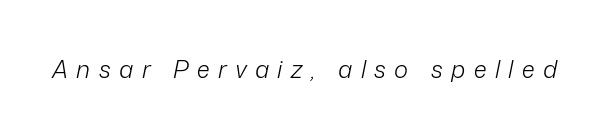
The image shows 24 px text type, italic (leaning right); set unusually wide letter spacing (+0.35 em), not underlined.
